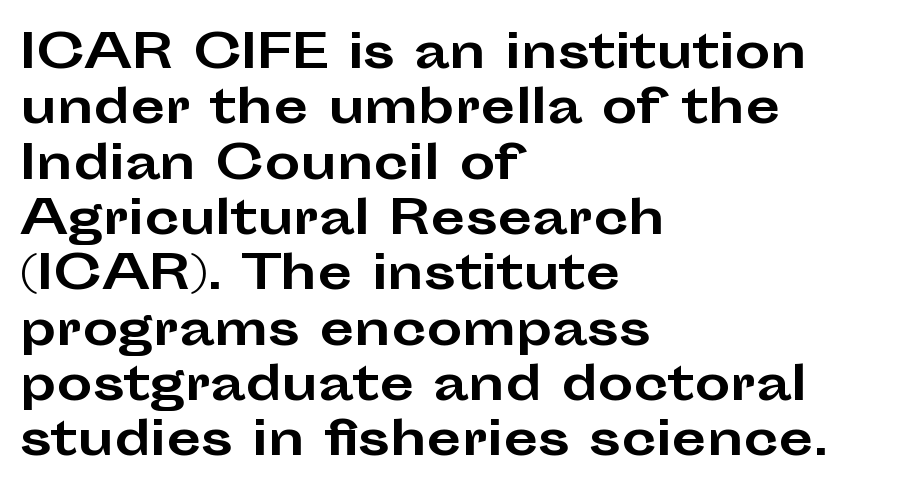
Q: Is the text bold? A: Yes.
Q: Is the text italic (slanted)? A: No, it is upright.
Q: Is the typeface a serif or a sans-serif typeface? A: Sans-serif.
Q: Is the text underlined? A: No.
Q: How is the paragraph aligned? A: Left-aligned.
Q: Is the spacing between letters normal or unusually wide? A: Normal.
Q: Width (condensed, normal, or wide)? A: Wide.
Q: Stroke contrast? A: Low.
Q: x-height? A: Medium.
Q: Monospaced? A: No.
